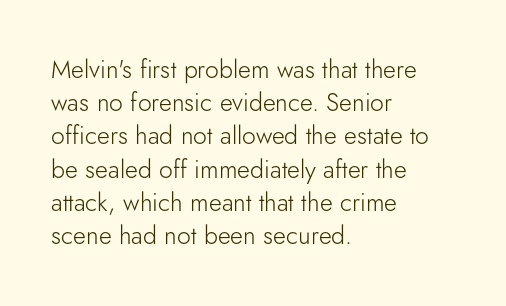
These lines sit exactly where default settings would place them. Decoration check: the copy has no underline. The typeface has the unassuming heft of standard copy or less. Horizontal alignment here is leftward, the default for most running prose.
